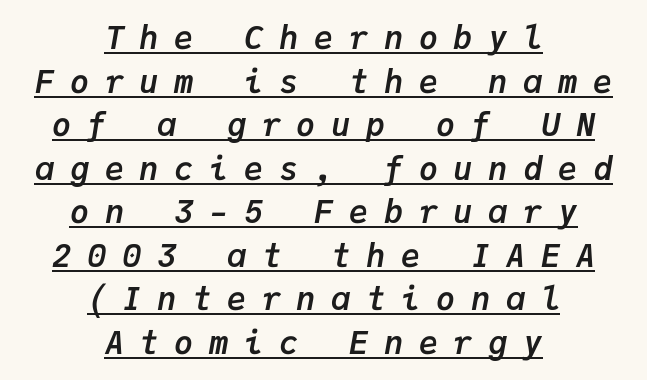
Q: Is the text bold? A: Yes.
Q: Is the text italic (slanted)? A: Yes, it leans right by about 9 degrees.
Q: Is the text underlined? A: Yes.
Q: How is the paragraph aligned? A: Centered.
Q: Is the spacing between letters normal or unusually wide? A: Unusually wide.
Q: Is the spacing between lines tight, normal or loose? A: Normal.
Q: Width (condensed, normal, or wide)? A: Normal.
Q: Stroke contrast? A: Low.
Q: x-height? A: Medium.
Q: Monospaced? A: Yes.
